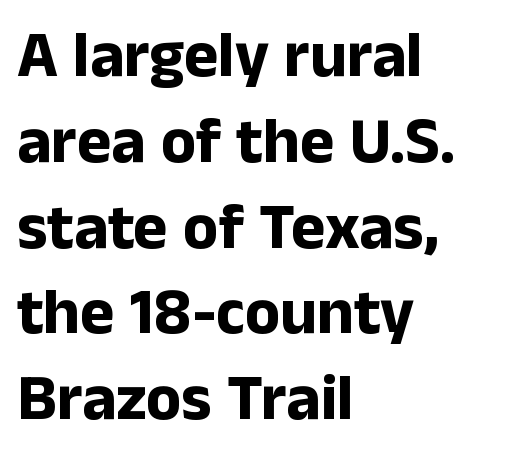
Q: Is the text bold? A: Yes.
Q: Is the text italic (slanted)? A: No, it is upright.
Q: Is the typeface a serif or a sans-serif typeface? A: Sans-serif.
Q: Is the text underlined? A: No.
Q: How is the paragraph aligned? A: Left-aligned.
Q: Is the spacing between letters normal or unusually wide? A: Normal.
Q: Is the spacing between lines tight, normal or loose? A: Normal.
Q: Width (condensed, normal, or wide)? A: Normal.
Q: Stroke contrast? A: Low.
Q: x-height? A: Medium.
Q: Monospaced? A: No.
